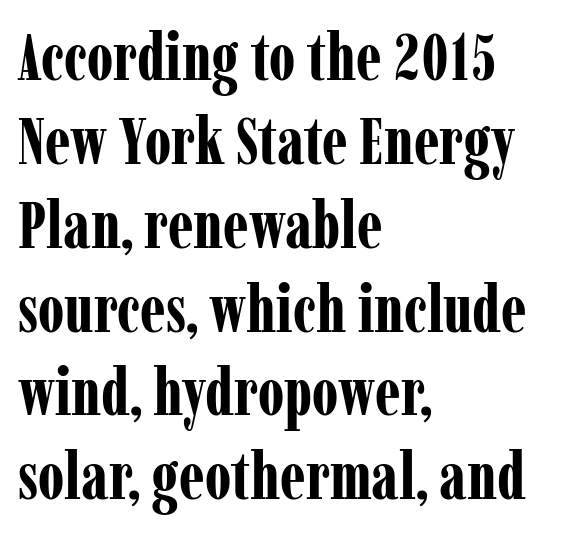
Proportional: the letters do not fall into vertical columns. These lines are set flush left with a ragged right edge. These lines carry a lot of weight — the face is fully bold. Leading: standard.
